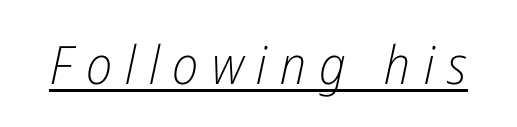
The image shows 53 px light, condensed type, italic (leaning right); set unusually wide letter spacing (+0.25 em), underlined; low stroke contrast and a medium x-height.
